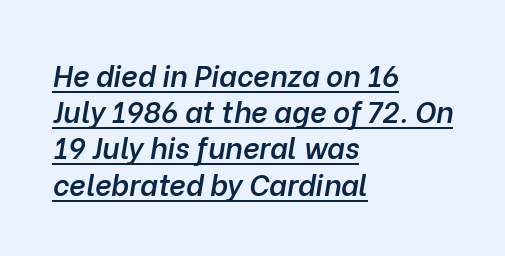
Q: Is the text bold? A: Semi-bold.
Q: Is the text italic (slanted)? A: Yes, it leans right by about 10 degrees.
Q: Is the text underlined? A: Yes.
Q: How is the paragraph aligned? A: Left-aligned.
Q: Is the spacing between letters normal or unusually wide? A: Normal.
Q: Is the spacing between lines tight, normal or loose? A: Normal.
Q: Width (condensed, normal, or wide)? A: Normal.
Q: Stroke contrast? A: Low.
Q: x-height? A: Medium.
Q: Monospaced? A: No.
